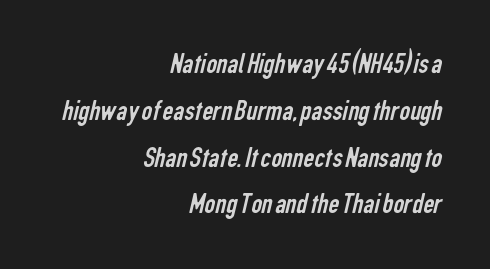
Note the varied advance widths — an 'i' is clearly narrower than an 'm'. Which margin do the lines hug? The right one — the left edge is uneven. The passage shown has conventional tracking throughout. Stems and bowls with no extra thickness — not bold. You can tell from the bare stems that sans-serif type was used.
